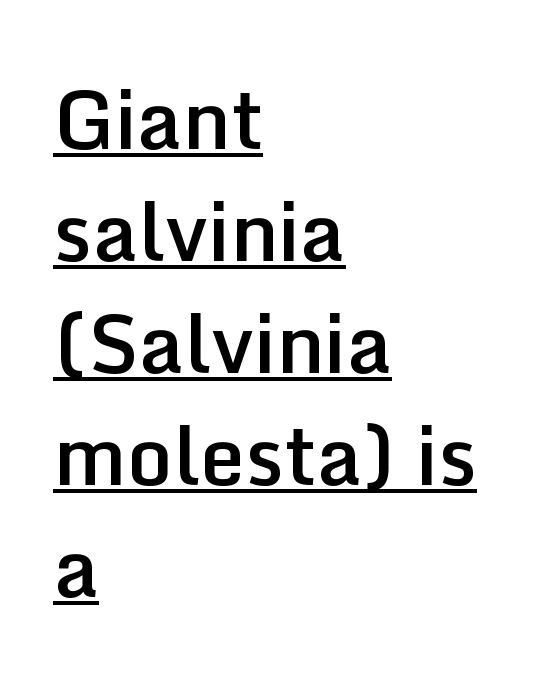
Q: Is the text bold? A: Semi-bold.
Q: Is the text italic (slanted)? A: No, it is upright.
Q: Is the typeface a serif or a sans-serif typeface? A: Sans-serif.
Q: Is the text underlined? A: Yes.
Q: How is the paragraph aligned? A: Left-aligned.
Q: Is the spacing between letters normal or unusually wide? A: Normal.
Q: Is the spacing between lines tight, normal or loose? A: Normal.
Q: Width (condensed, normal, or wide)? A: Normal.
Q: Stroke contrast? A: Low.
Q: x-height? A: Medium.
Q: Monospaced? A: No.
